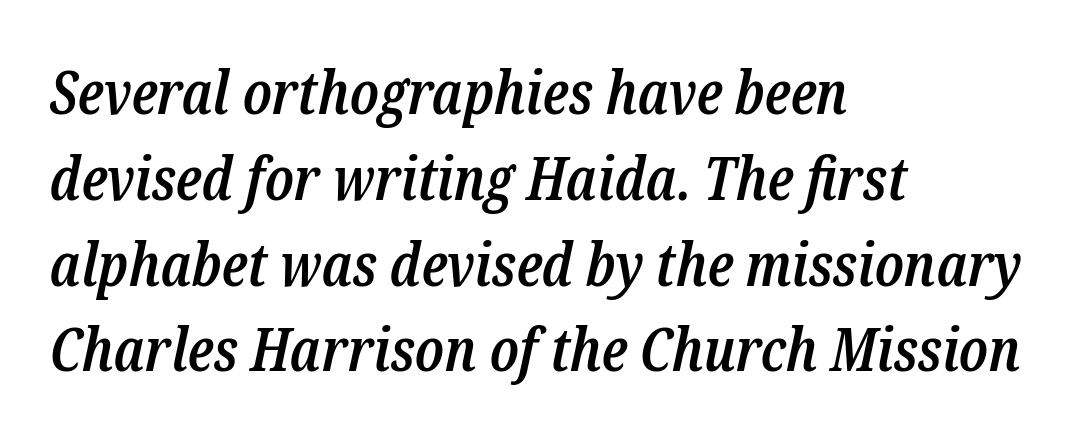
Q: Is the text bold? A: Semi-bold.
Q: Is the text italic (slanted)? A: Yes, it leans right by about 12 degrees.
Q: Is the typeface a serif or a sans-serif typeface? A: Serif.
Q: Is the text underlined? A: No.
Q: How is the paragraph aligned? A: Left-aligned.
Q: Is the spacing between letters normal or unusually wide? A: Normal.
Q: Is the spacing between lines tight, normal or loose? A: Normal.
Q: Width (condensed, normal, or wide)? A: Condensed.
Q: Stroke contrast? A: Low.
Q: x-height? A: Medium.
Q: Monospaced? A: No.
